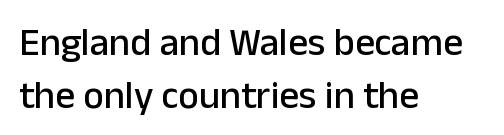
The line-height multiplier appears to be the usual default. No word sits above an underline. Glyph-to-glyph distance matches everyday printed text. The characters display no serif detailing; their extremities are plain. Each letter keeps its own natural width here, so spacing adapts to shape. The passage is arranged the way most books set body copy — flush left.
